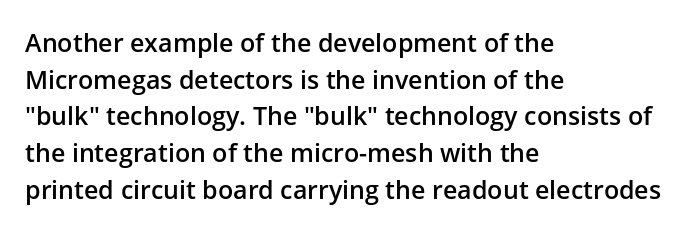
The gaps between neighbouring characters are ordinary and unremarkable. Clear beneath every line of the passage. The lettering holds an erect, upright posture throughout. Line starts are locked; line ends wander.
